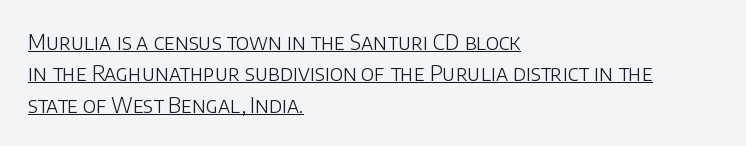
Posture: straight, roman, zero tilt. The specimen includes a rule beneath the text block's lines. A typesetter would call this leading conventional body-copy spacing. The letters sit at their default tracking, neither squeezed nor spread.
